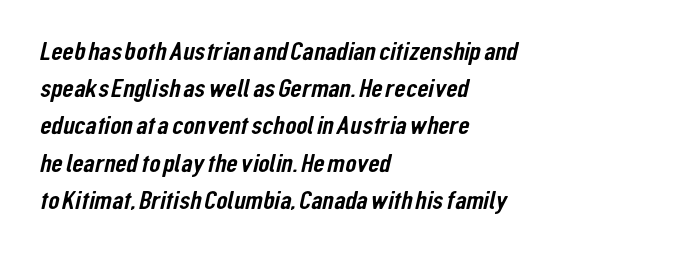
Honestly, the row spacing looks completely unremarkable. Anything drawn beneath the words? Only blank space. The compositor pushed each line to the left boundary. Words appear dense and cohesive because spacing is normal.
